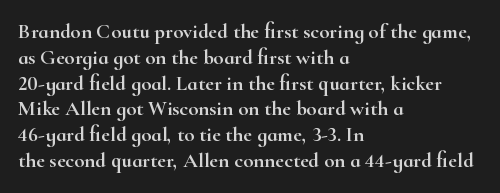
Q: Is the text italic (slanted)? A: No, it is upright.
Q: Is the text underlined? A: No.
Q: How is the paragraph aligned? A: Left-aligned.
Q: Is the spacing between letters normal or unusually wide? A: Normal.
